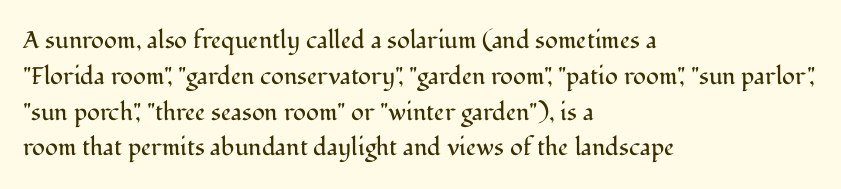
The image shows 24 px text type, upright; set left-aligned, normal line spacing (1.49x), normal letter spacing, not underlined.
